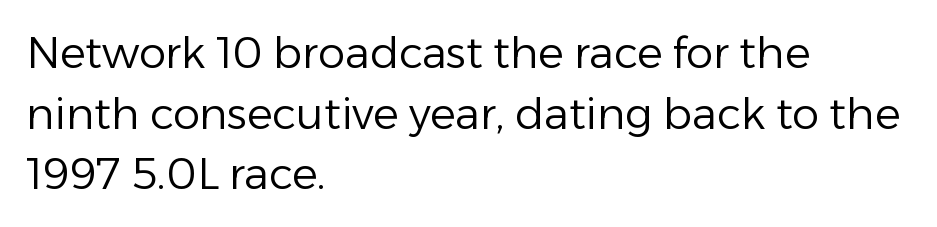
The line-height multiplier appears to be the usual default. Character widths vary here, with narrow letters taking less room than wide ones. The space beneath each line is pristine and unruled. This is not heavy type; no bold has been used. Is the letter spacing exaggerated? No — it looks like the ordinary default.
